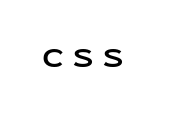
{"serif": "no", "italic": "no", "bold": "yes", "weight": "bold", "width": "wide", "stroke_contrast": "low", "x_height": "medium", "monospaced": "yes", "underline": "no", "letter_spacing": "wide", "letter_spacing_em": 0.28, "glyph_px": 29}
